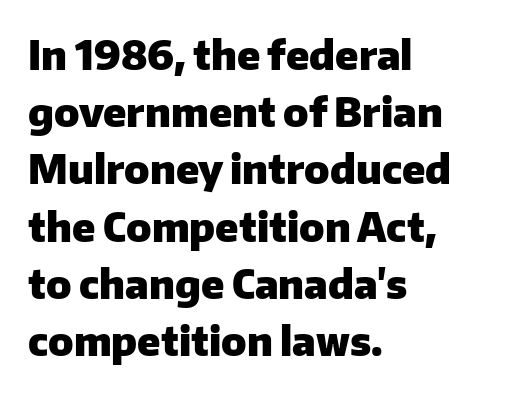
{"serif": "no", "italic": "no", "bold": "yes", "weight": "heavy", "width": "normal", "stroke_contrast": "low", "x_height": "medium", "monospaced": "no", "underline": "no", "align": "left", "line_spacing": "normal", "line_spacing_ratio": 1.43, "letter_spacing": "normal", "letter_spacing_em": 0.0, "glyph_px": 40}
